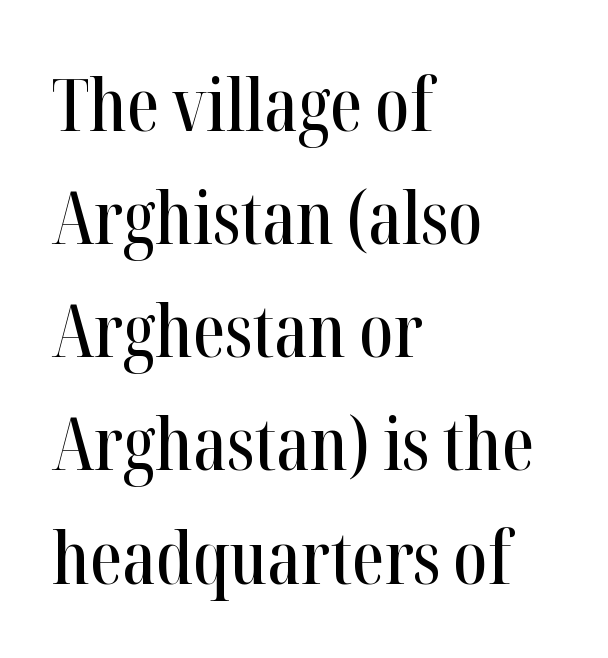
Q: Is the text italic (slanted)? A: No, it is upright.
Q: Is the typeface a serif or a sans-serif typeface? A: Serif.
Q: Is the text underlined? A: No.
Q: How is the paragraph aligned? A: Left-aligned.
Q: Is the spacing between letters normal or unusually wide? A: Normal.
Q: Is the spacing between lines tight, normal or loose? A: Normal.
Q: Width (condensed, normal, or wide)? A: Condensed.
Q: Stroke contrast? A: High.
Q: x-height? A: Medium.
Q: Monospaced? A: No.
